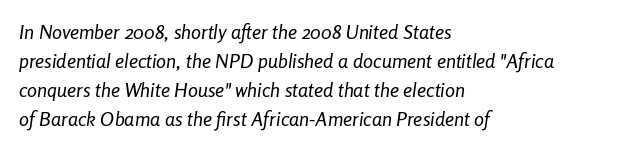
The ragged edge is on the right, which tells us the setting is flush left. Weight: regular or lighter. The designer left line spacing at the default. Unmarked baselines from the first word to the last.
